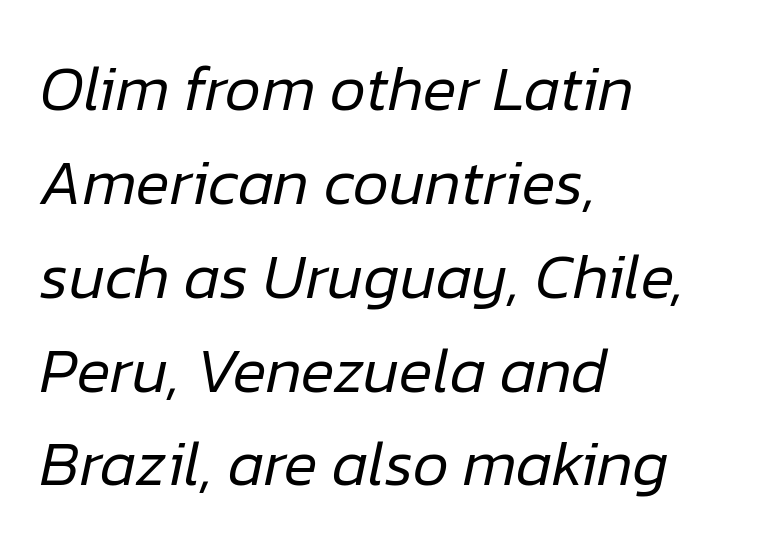
{"italic": "yes", "lean": "right", "slant_degrees": 12, "bold": "no", "weight": "regular", "width": "normal", "stroke_contrast": "low", "x_height": "medium", "monospaced": "no", "underline": "no", "align": "left", "line_spacing": "normal", "line_spacing_ratio": 1.49, "letter_spacing": "normal", "letter_spacing_em": 0.0, "glyph_px": 63}
